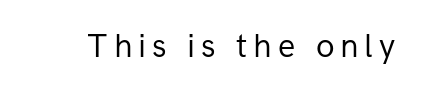
Heaviness? Minimal to ordinary, like unemphasized prose. Is this a sans? Yes — the strokes have no serifs. Descenders hang freely into open space. It's the straight-up-and-down kind of type.
